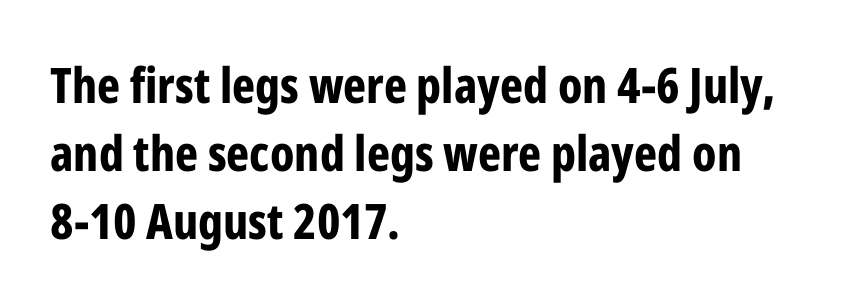
How are the letters spaced? Ordinarily, with no added tracking. A typesetter would call this proportional, since set widths differ per character. Note: no serifs on the glyphs. It's the straight-up-and-down kind of type.
